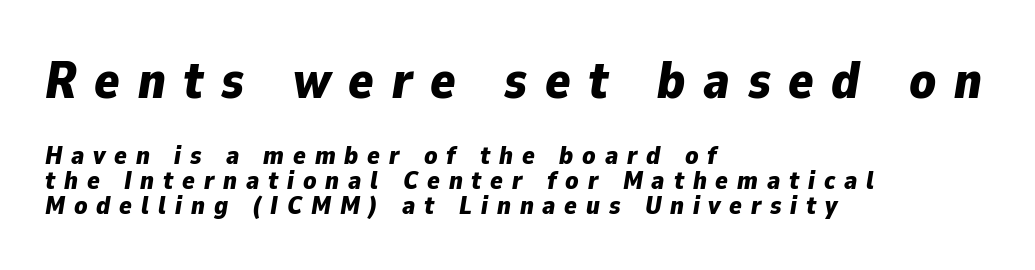
{"italic": "yes", "lean": "right", "slant_degrees": 9, "bold": "yes", "weight": "bold", "width": "normal", "stroke_contrast": "low", "x_height": "medium", "monospaced": "no", "underline": "no", "align": "left", "line_spacing": "tight", "line_spacing_ratio": 0.97, "letter_spacing": "wide", "letter_spacing_em": 0.34, "larger_block": "first", "size_ratio": 2.0, "glyph_px": 52}
